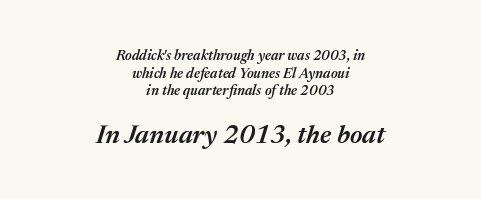
{"italic": "yes", "lean": "right", "slant_degrees": 17, "bold": "semi", "underline": "no", "align": "center", "line_spacing": "normal", "line_spacing_ratio": 1.26, "letter_spacing": "normal", "letter_spacing_em": 0.0, "larger_block": "second", "size_ratio": 1.86, "glyph_px": 26}
